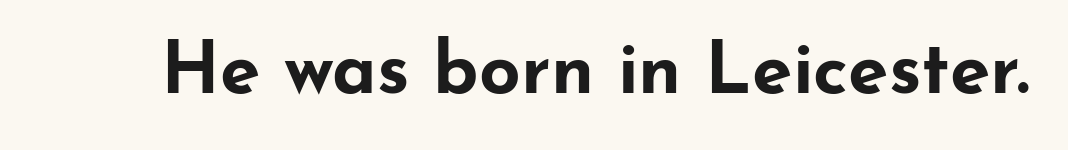
Honestly, there is no underline to notice here at all. Posture: upright roman. In terms of weight, the rendering is a true, heavy bold. Character widths vary here, with narrow letters taking less room than wide ones. Is this a sans? Yes — the strokes have no serifs.
